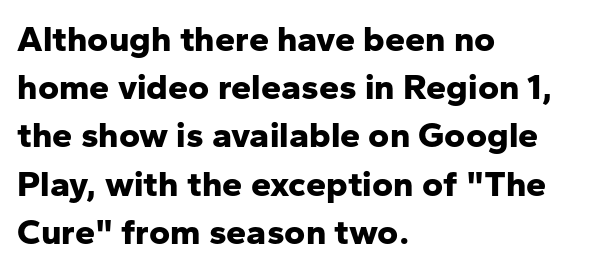
The image shows 36 px bold sans-serif type, upright; set left-aligned, normal line spacing (1.34x), normal letter spacing, not underlined; low stroke contrast and a medium x-height.
